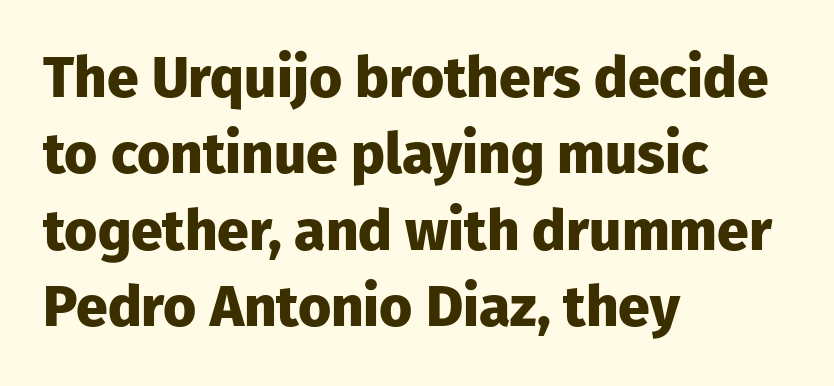
{"serif": "no", "italic": "no", "bold": "yes", "weight": "heavy", "width": "normal", "stroke_contrast": "low", "x_height": "medium", "monospaced": "no", "underline": "no", "align": "left", "line_spacing": "normal", "line_spacing_ratio": 1.34, "letter_spacing": "normal", "letter_spacing_em": 0.0, "glyph_px": 57}
